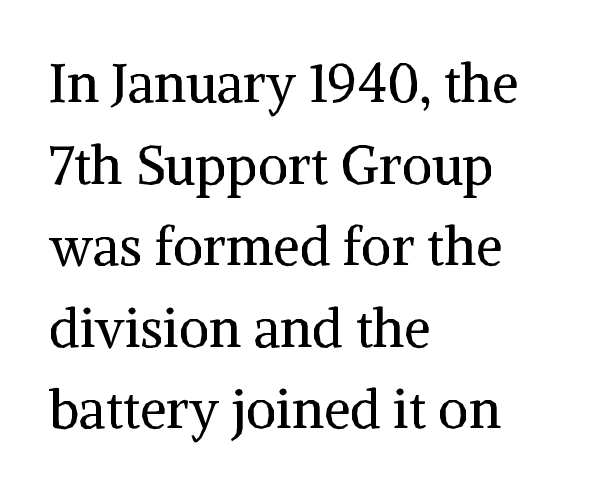
The image shows 53 px regular-weight serif type, upright; set left-aligned, normal line spacing (1.54x), normal letter spacing, not underlined; medium stroke contrast and a medium x-height.
